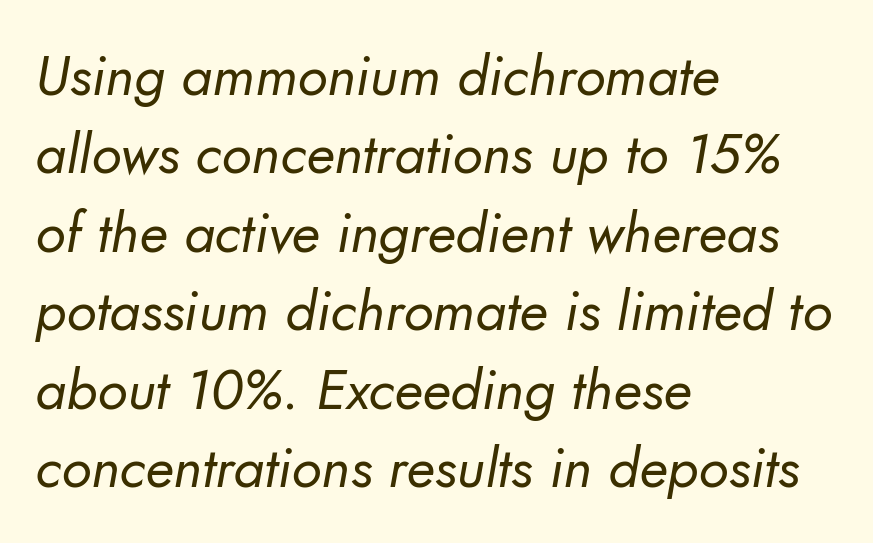
Q: Is the text bold? A: No.
Q: Is the typeface a serif or a sans-serif typeface? A: Sans-serif.
Q: Is the text underlined? A: No.
Q: How is the paragraph aligned? A: Left-aligned.
Q: Is the spacing between letters normal or unusually wide? A: Normal.
Q: Is the spacing between lines tight, normal or loose? A: Normal.
Q: Width (condensed, normal, or wide)? A: Normal.
Q: Stroke contrast? A: Low.
Q: x-height? A: Small.
Q: Monospaced? A: No.
